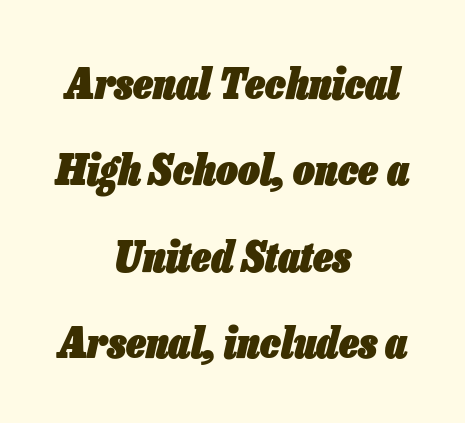
The image shows 43 px heavy, condensed type, italic (leaning right); set centered, loose line spacing (2.01x), normal letter spacing, not underlined; low stroke contrast and a medium x-height.
